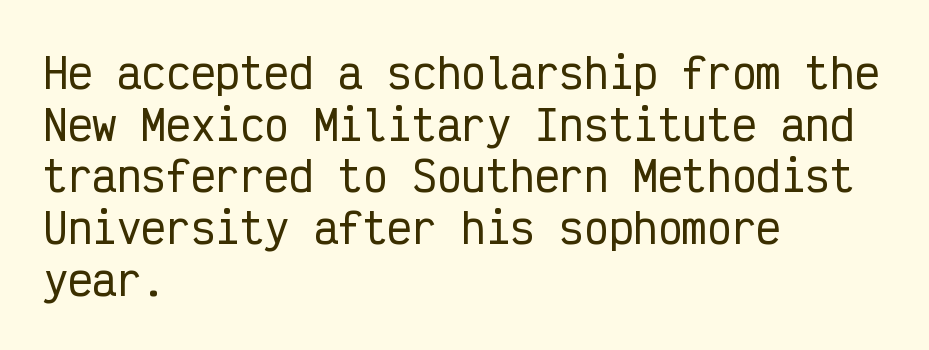
The image shows 41 px condensed sans-serif type, upright, monospaced; set left-aligned, normal line spacing (1.26x), normal letter spacing, not underlined; low stroke contrast and a medium x-height.
